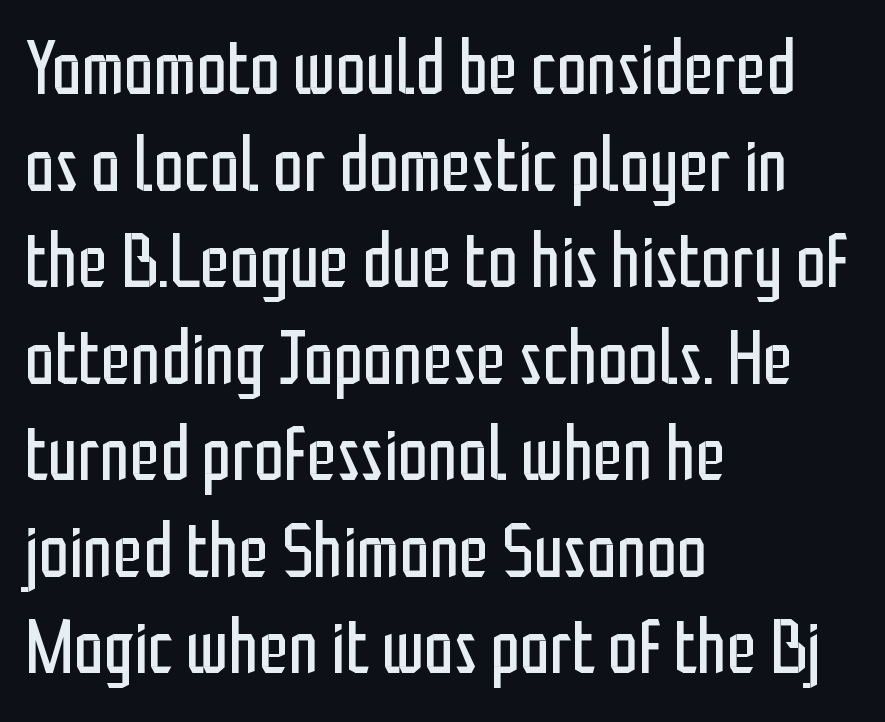
{"serif": "no", "italic": "no", "bold": "no", "weight": "regular", "width": "condensed", "stroke_contrast": "low", "x_height": "medium", "monospaced": "no", "underline": "no", "align": "left", "line_spacing": "normal", "line_spacing_ratio": 1.27, "letter_spacing": "normal", "letter_spacing_em": 0.0, "glyph_px": 76}
